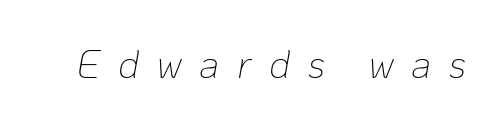
{"italic": "yes", "lean": "right", "slant_degrees": 10, "bold": "no", "weight": "thin", "width": "normal", "stroke_contrast": "low", "x_height": "medium", "monospaced": "no", "underline": "no", "letter_spacing": "wide", "letter_spacing_em": 0.45, "glyph_px": 39}
